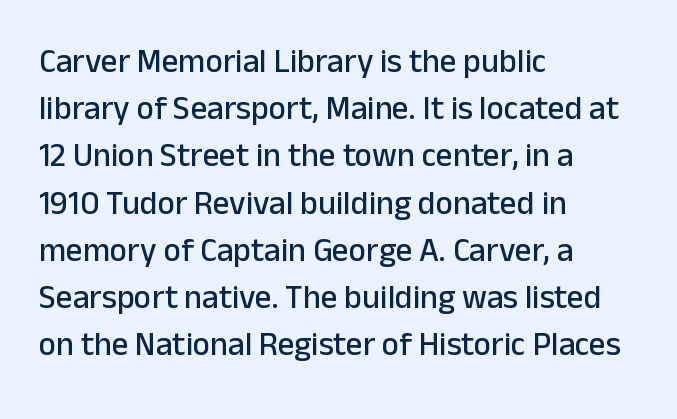
Q: Is the text italic (slanted)? A: No, it is upright.
Q: Is the typeface a serif or a sans-serif typeface? A: Sans-serif.
Q: Is the text underlined? A: No.
Q: How is the paragraph aligned? A: Left-aligned.
Q: Is the spacing between letters normal or unusually wide? A: Normal.
Q: Is the spacing between lines tight, normal or loose? A: Normal.
Q: Width (condensed, normal, or wide)? A: Normal.
Q: Stroke contrast? A: Low.
Q: x-height? A: Medium.
Q: Monospaced? A: No.
